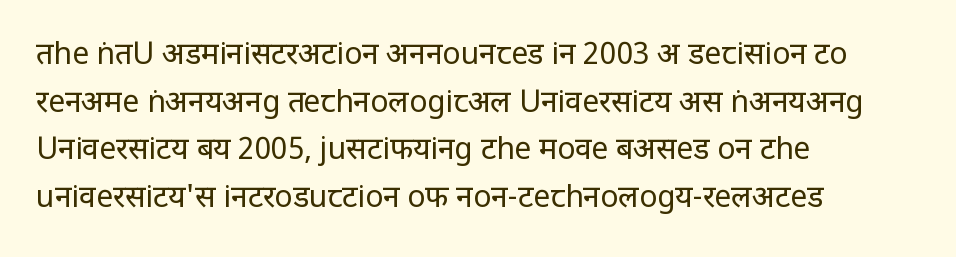
The image shows 30 px regular-weight sans-serif type, upright; set left-aligned, normal line spacing (1.59x), normal letter spacing, not underlined; low stroke contrast and a large x-height.
